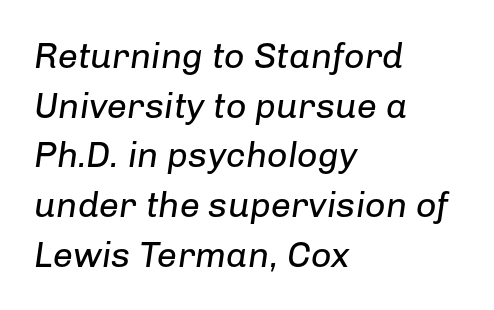
Q: Is the text bold? A: No.
Q: Is the text italic (slanted)? A: Yes, it leans right by about 8 degrees.
Q: Is the text underlined? A: No.
Q: How is the paragraph aligned? A: Left-aligned.
Q: Is the spacing between letters normal or unusually wide? A: Normal.
Q: Is the spacing between lines tight, normal or loose? A: Normal.
Q: Width (condensed, normal, or wide)? A: Normal.
Q: Stroke contrast? A: Low.
Q: x-height? A: Medium.
Q: Monospaced? A: No.
